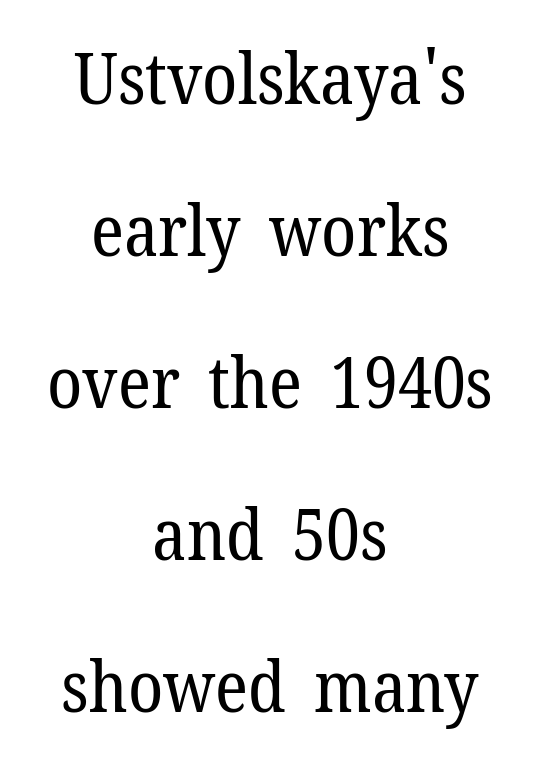
Q: Is the text bold? A: No.
Q: Is the text italic (slanted)? A: No, it is upright.
Q: Is the typeface a serif or a sans-serif typeface? A: Serif.
Q: Is the text underlined? A: No.
Q: How is the paragraph aligned? A: Centered.
Q: Is the spacing between letters normal or unusually wide? A: Normal.
Q: Is the spacing between lines tight, normal or loose? A: Loose.
Q: Width (condensed, normal, or wide)? A: Normal.
Q: Stroke contrast? A: Low.
Q: x-height? A: Medium.
Q: Monospaced? A: No.
